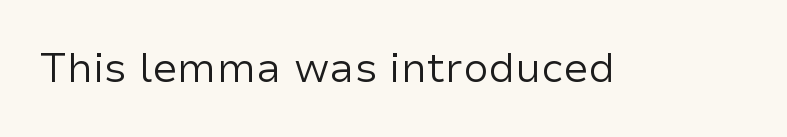
The image shows 41 px regular-weight sans-serif type, upright; set normal letter spacing, not underlined; low stroke contrast and a medium x-height.
